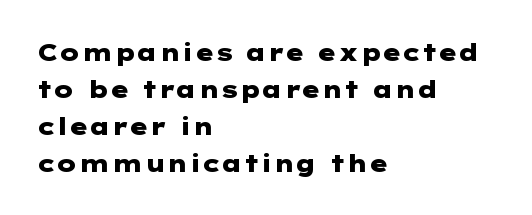
The image shows 24 px bold type, upright; set left-aligned, normal line spacing (1.54x), normal letter spacing, not underlined.
